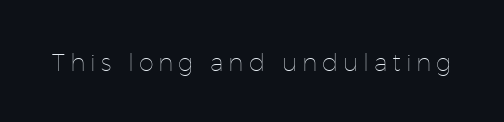
On a weight scale, this lands at 450 or below. Upright lettering throughout. Clear beneath every line of the passage. Display-style spreading of the glyphs; the letterfit is very open.
